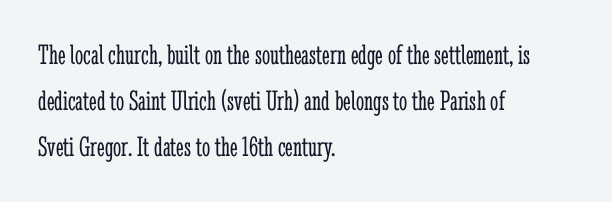
Q: Is the text bold? A: No.
Q: Is the text italic (slanted)? A: No, it is upright.
Q: Is the typeface a serif or a sans-serif typeface? A: Serif.
Q: Is the text underlined? A: No.
Q: How is the paragraph aligned? A: Left-aligned.
Q: Is the spacing between letters normal or unusually wide? A: Normal.
Q: Is the spacing between lines tight, normal or loose? A: Normal.
Q: Width (condensed, normal, or wide)? A: Condensed.
Q: Stroke contrast? A: Low.
Q: x-height? A: Medium.
Q: Monospaced? A: No.
